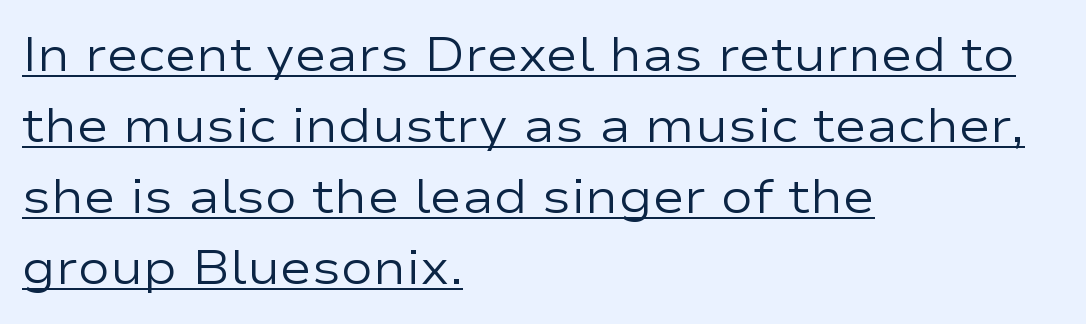
The image shows 48 px regular-weight, wide sans-serif type, upright; set left-aligned, normal line spacing (1.48x), normal letter spacing, underlined; low stroke contrast and a medium x-height.
